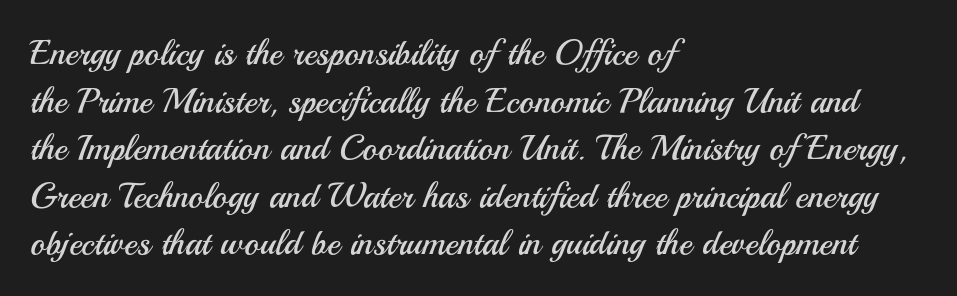
Q: Is the text bold? A: No.
Q: Is the text italic (slanted)? A: Yes.
Q: Is the typeface a serif or a sans-serif typeface? A: Sans-serif.
Q: Is the text underlined? A: No.
Q: How is the paragraph aligned? A: Left-aligned.
Q: Is the spacing between letters normal or unusually wide? A: Normal.
Q: Is the spacing between lines tight, normal or loose? A: Normal.
Q: Width (condensed, normal, or wide)? A: Normal.
Q: Stroke contrast? A: Medium.
Q: x-height? A: Small.
Q: Monospaced? A: No.
